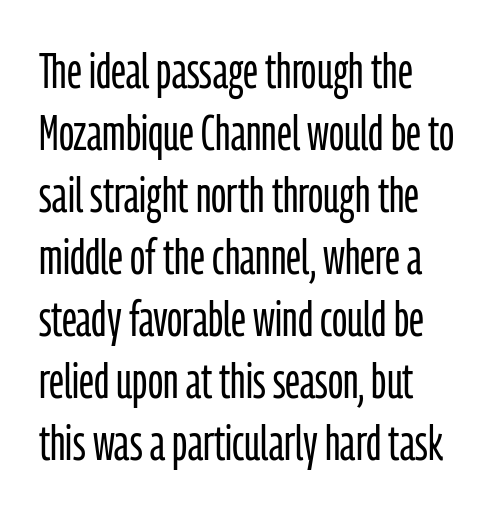
Q: Is the text bold? A: No.
Q: Is the text italic (slanted)? A: No, it is upright.
Q: Is the typeface a serif or a sans-serif typeface? A: Sans-serif.
Q: Is the text underlined? A: No.
Q: How is the paragraph aligned? A: Left-aligned.
Q: Is the spacing between letters normal or unusually wide? A: Normal.
Q: Width (condensed, normal, or wide)? A: Condensed.
Q: Stroke contrast? A: Low.
Q: x-height? A: Medium.
Q: Monospaced? A: No.
